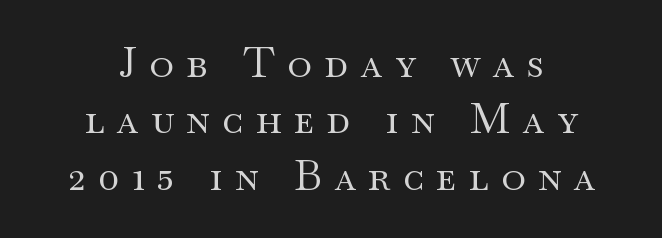
Spacing between characters has been opened up far beyond the box default. This rendering uses center alignment, leaving both contours irregular but symmetric. Ascenders rise straight up at ninety degrees. Reading down the column, the eye jumps a familiar distance to each next line. The string is rendered with underlining switched off.
